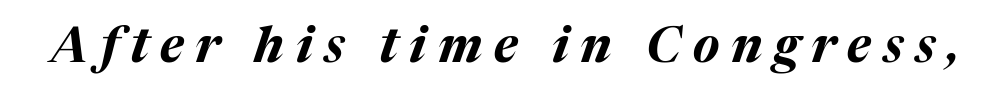
The rendering uses a bold face; every stroke is thick and dark. Notice how the stems are inclined rather than vertical — that's the hallmark of italics. The face used here is proportionally spaced, like ordinary book or web type. Nobody drew a line under any word here.
